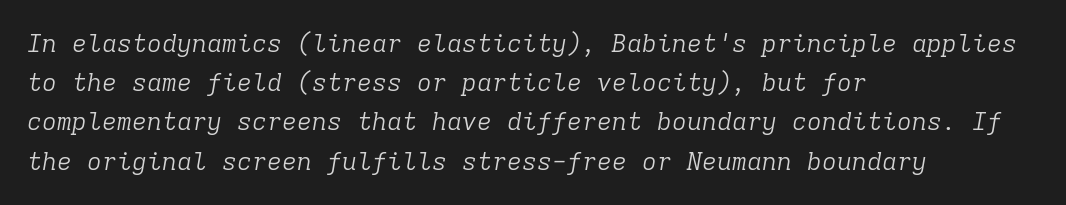
Q: Is the text bold? A: No.
Q: Is the text italic (slanted)? A: Yes, it leans right by about 9 degrees.
Q: Is the text underlined? A: No.
Q: How is the paragraph aligned? A: Left-aligned.
Q: Is the spacing between letters normal or unusually wide? A: Normal.
Q: Is the spacing between lines tight, normal or loose? A: Normal.
